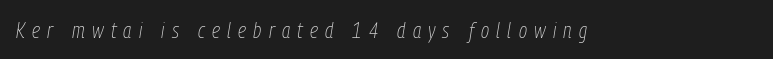
The specimen omits any rule beneath the text block's lines. What stands out about the letter spacing? Its width — letters are far apart. The cut favours lightness, reaching ordinary text weight at its darkest. This sample uses an oblique cut, with every glyph tilted off the vertical.
